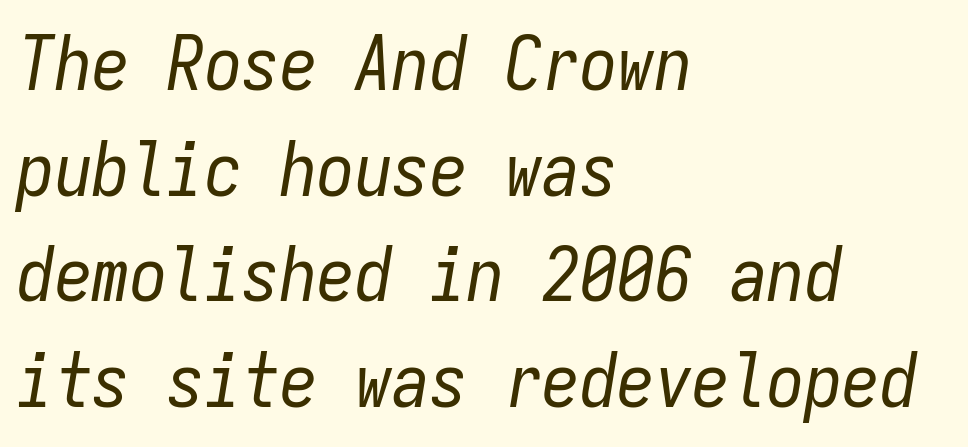
Posture: slanted. The letters march in equal steps, a hallmark of fixed-pitch type. The lines in this sample share a left origin and differ only in where they stop. Any mark beneath the type? The region is blank. This is not heavy type; no bold has been used. There is no visible air inserted between adjacent glyphs.
